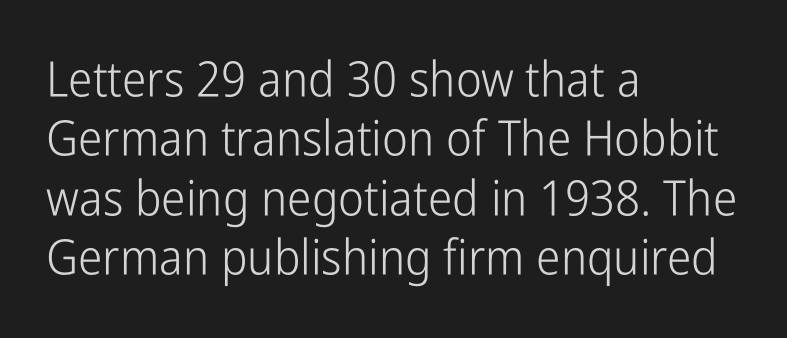
The image shows 49 px light, condensed sans-serif type, upright; set left-aligned, line spacing 1.21x, normal letter spacing, not underlined; low stroke contrast and a medium x-height.
